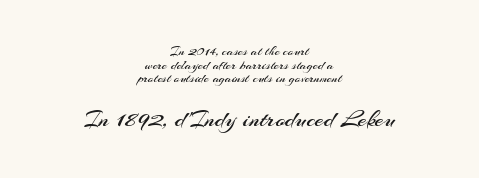
Lines of text with bare space underneath. Students, note that the glyphs here touch the page at normal intervals. Compared with a flush-left layout, this one balances lines on the center instead.
